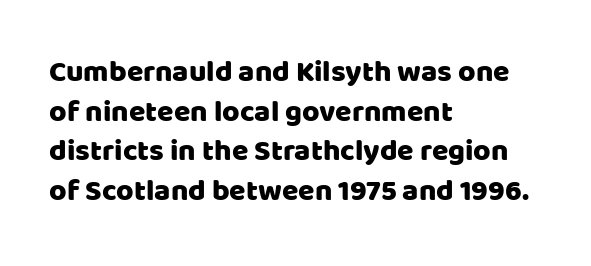
The image shows 30 px sans-serif type, upright; set left-aligned, normal line spacing (1.32x), normal letter spacing, not underlined; low stroke contrast and a large x-height.
